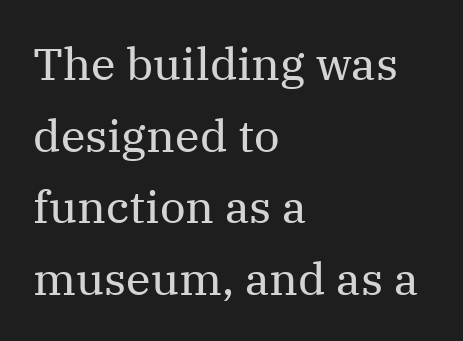
Q: Is the text bold? A: No.
Q: Is the text italic (slanted)? A: No, it is upright.
Q: Is the typeface a serif or a sans-serif typeface? A: Serif.
Q: Is the text underlined? A: No.
Q: How is the paragraph aligned? A: Left-aligned.
Q: Is the spacing between letters normal or unusually wide? A: Normal.
Q: Is the spacing between lines tight, normal or loose? A: Normal.
Q: Width (condensed, normal, or wide)? A: Normal.
Q: Stroke contrast? A: Medium.
Q: x-height? A: Medium.
Q: Monospaced? A: No.
